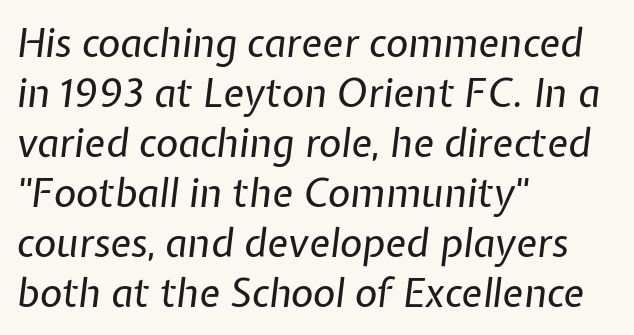
Q: Is the text bold? A: No.
Q: Is the text italic (slanted)? A: Yes, it leans right by about 7 degrees.
Q: Is the text underlined? A: No.
Q: How is the paragraph aligned? A: Left-aligned.
Q: Is the spacing between letters normal or unusually wide? A: Normal.
Q: Is the spacing between lines tight, normal or loose? A: Normal.
Q: Width (condensed, normal, or wide)? A: Normal.
Q: Stroke contrast? A: Low.
Q: x-height? A: Medium.
Q: Monospaced? A: No.
